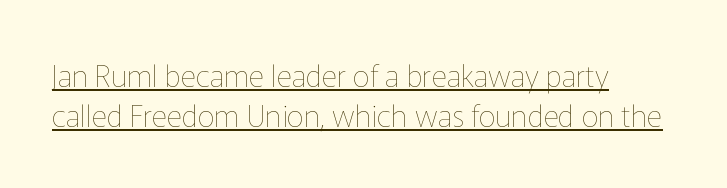
{"italic": "no", "bold": "no", "weight": "thin", "width": "normal", "stroke_contrast": "low", "x_height": "medium", "monospaced": "no", "underline": "yes", "align": "left", "line_spacing": "normal", "line_spacing_ratio": 1.33, "letter_spacing": "normal", "letter_spacing_em": 0.0, "glyph_px": 30}
